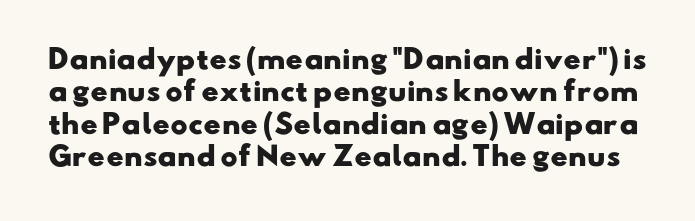
{"bold": "yes", "underline": "no", "line_spacing": "normal", "line_spacing_ratio": 1.25, "letter_spacing": "normal", "letter_spacing_em": 0.0, "glyph_px": 26}
